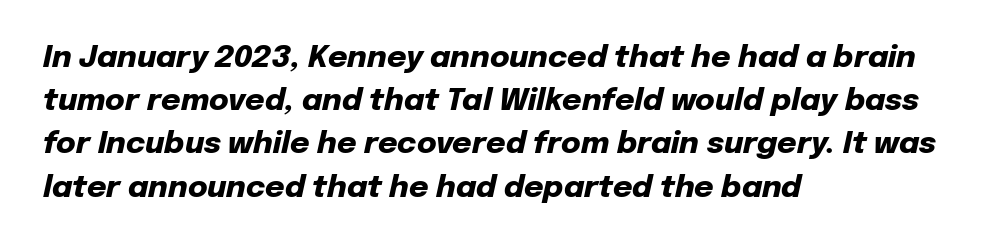
You'd pick this weight for a headline — it's a proper bold. Compared with ordinary roman type, these characters are visibly tilted. Varying glyph widths throughout — classic text-font behaviour. How are the letters spaced? Ordinarily, with no added tracking. Underlining? Definitely not there. The ragged edge is on the right, which tells us the setting is flush left.
